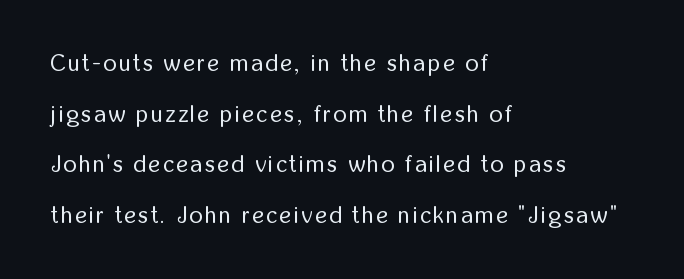
{"italic": "no", "bold": "no", "underline": "no", "align": "left", "line_spacing": "loose", "line_spacing_ratio": 2.2, "glyph_px": 23}
